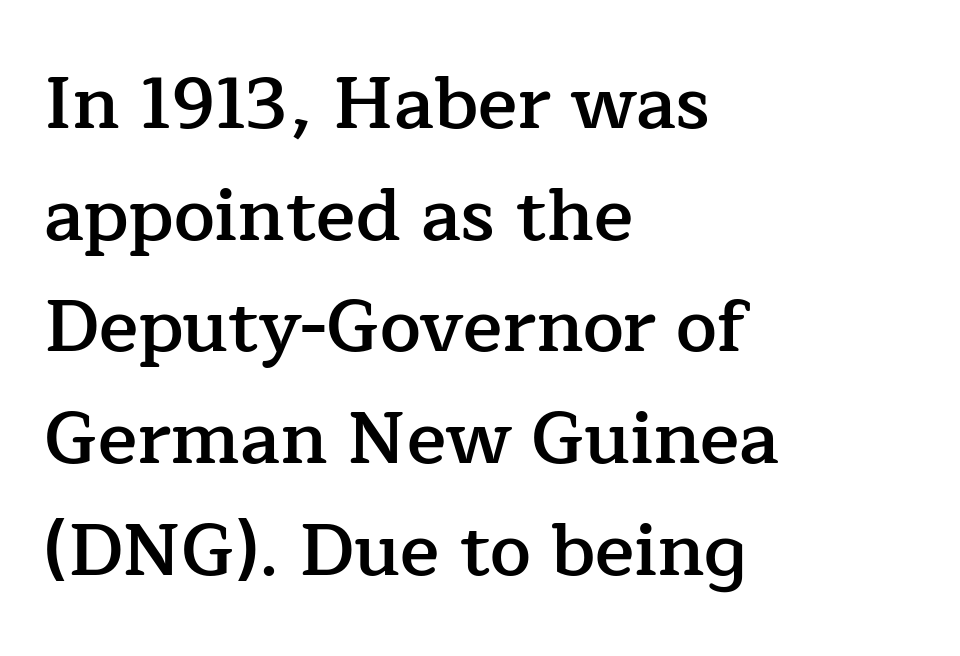
The rag falls on the right side of this text block. This is the in-between weight designers call semibold or demi. A typesetter would call this proportional, since set widths differ per character. Style check: upright.
